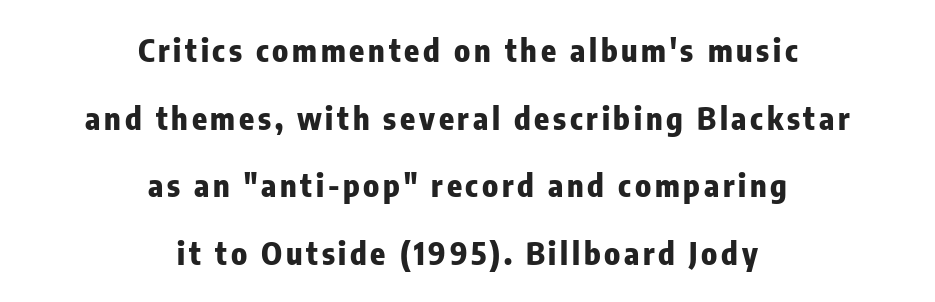
Q: Is the text bold? A: Yes.
Q: Is the text italic (slanted)? A: No, it is upright.
Q: Is the typeface a serif or a sans-serif typeface? A: Sans-serif.
Q: Is the text underlined? A: No.
Q: How is the paragraph aligned? A: Centered.
Q: Is the spacing between lines tight, normal or loose? A: Loose.
Q: Width (condensed, normal, or wide)? A: Condensed.
Q: Stroke contrast? A: Low.
Q: x-height? A: Medium.
Q: Monospaced? A: No.
